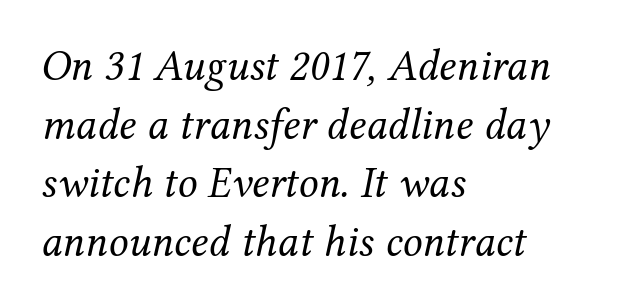
The letterforms sit at book weight or below. Observe the ordinary spacing: letters are neighbours, not strangers. The zone under the glyphs is completely vacant. Characters are canted at an angle relative to the baseline's perpendicular.
